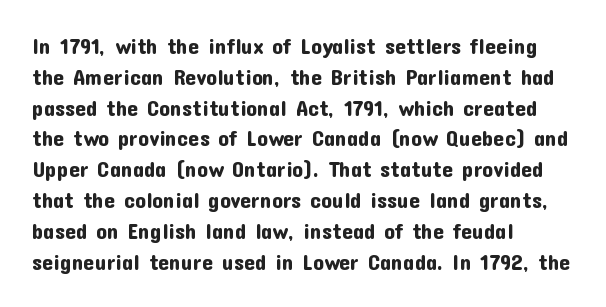
{"italic": "no", "underline": "no", "align": "left", "line_spacing": "normal", "line_spacing_ratio": 1.4, "letter_spacing": "normal", "letter_spacing_em": 0.0, "glyph_px": 22}
